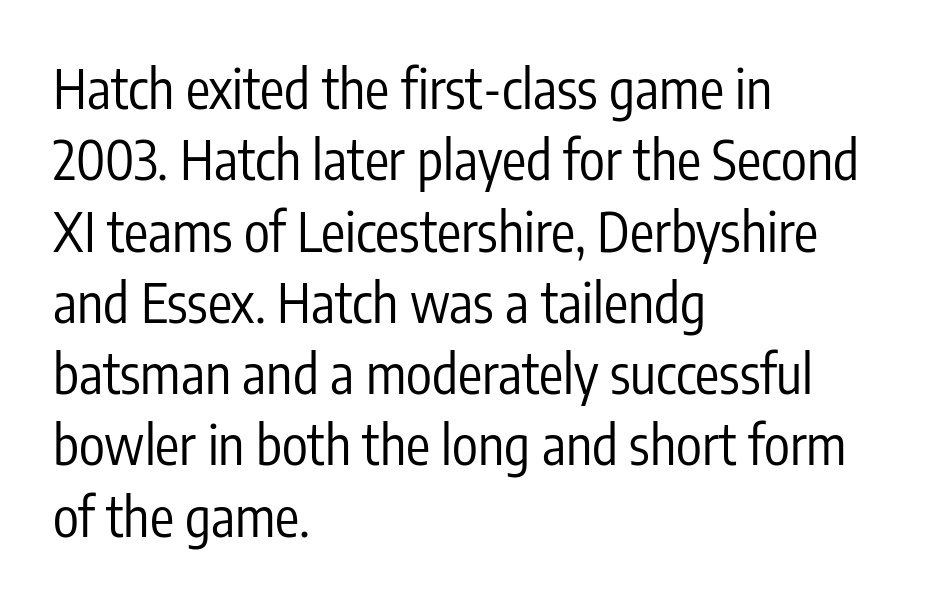
The image shows 54 px regular-weight, condensed sans-serif type, upright; set left-aligned, normal line spacing (1.32x), normal letter spacing, not underlined; low stroke contrast and a medium x-height.
